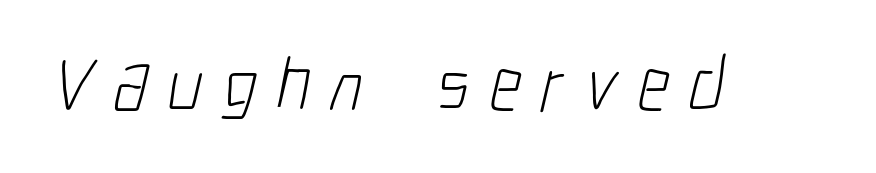
Q: Is the text bold? A: No.
Q: Is the typeface a serif or a sans-serif typeface? A: Sans-serif.
Q: Is the text underlined? A: No.
Q: Is the spacing between letters normal or unusually wide? A: Unusually wide.
Q: Width (condensed, normal, or wide)? A: Condensed.
Q: Stroke contrast? A: Low.
Q: x-height? A: Medium.
Q: Monospaced? A: No.
